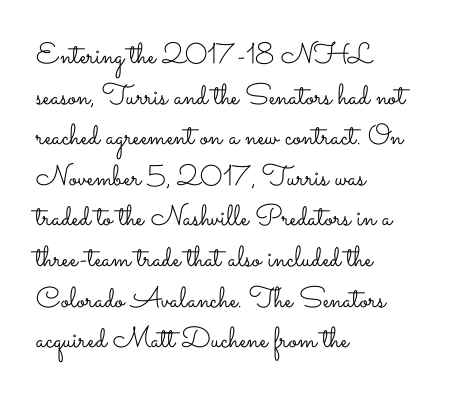
{"bold": "no", "weight": "light", "width": "wide", "stroke_contrast": "low", "x_height": "small", "monospaced": "no", "underline": "no", "align": "left", "line_spacing": "normal", "line_spacing_ratio": 1.4, "letter_spacing": "normal", "letter_spacing_em": 0.0, "glyph_px": 29}
